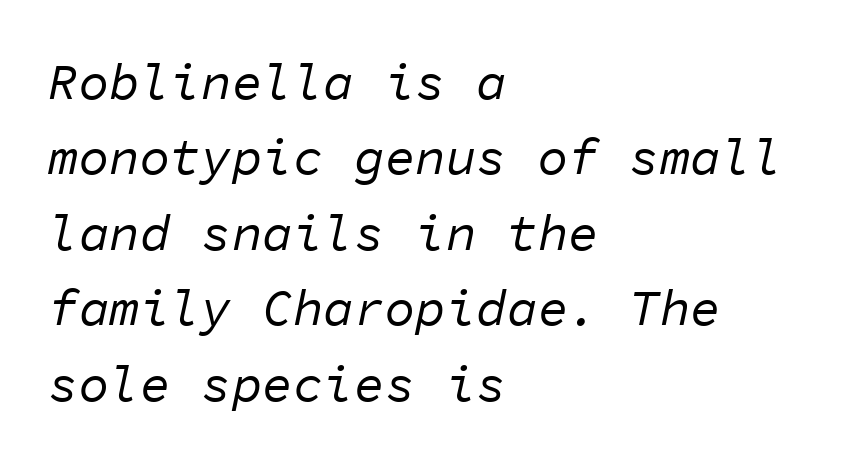
The image shows 51 px regular-weight type, italic (leaning right), monospaced; set left-aligned, normal line spacing (1.48x), normal letter spacing, not underlined; low stroke contrast and a medium x-height.
